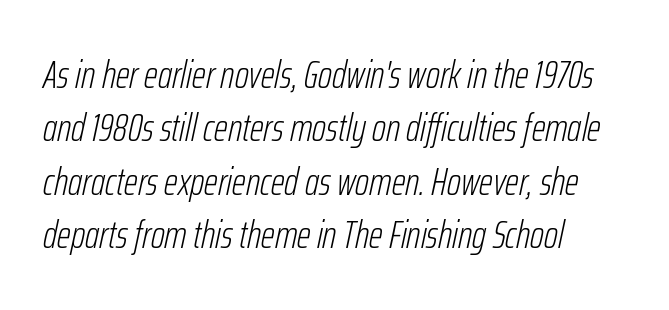
{"italic": "yes", "lean": "right", "slant_degrees": 12, "bold": "no", "weight": "light", "width": "condensed", "stroke_contrast": "low", "x_height": "medium", "monospaced": "no", "underline": "no", "align": "left", "line_spacing": "normal", "line_spacing_ratio": 1.37, "letter_spacing": "normal", "letter_spacing_em": 0.0, "glyph_px": 39}
